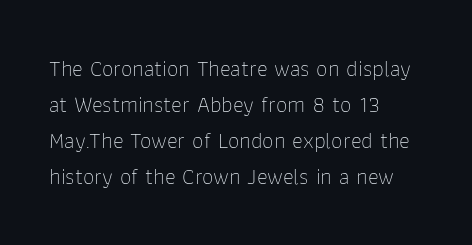
The image shows 23 px text type, upright; set left-aligned, normal line spacing (1.57x), normal letter spacing, not underlined.
